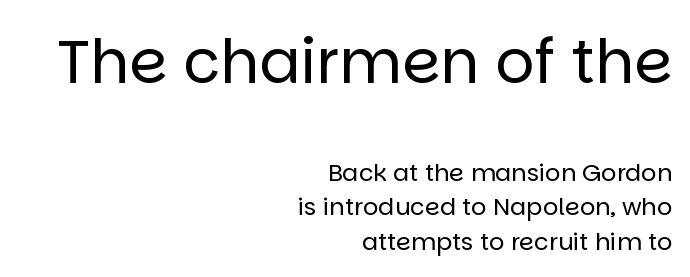
{"serif": "no", "italic": "no", "bold": "no", "weight": "regular", "width": "normal", "stroke_contrast": "low", "x_height": "large", "monospaced": "no", "underline": "no", "align": "right", "line_spacing": "normal", "line_spacing_ratio": 1.44, "letter_spacing": "normal", "letter_spacing_em": 0.0, "larger_block": "first", "size_ratio": 2.54, "glyph_px": 61}
